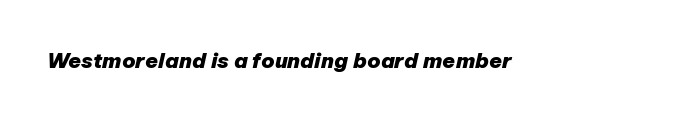
{"italic": "yes", "lean": "right", "slant_degrees": 12, "bold": "yes", "underline": "no", "letter_spacing": "normal", "letter_spacing_em": 0.0, "glyph_px": 21}
